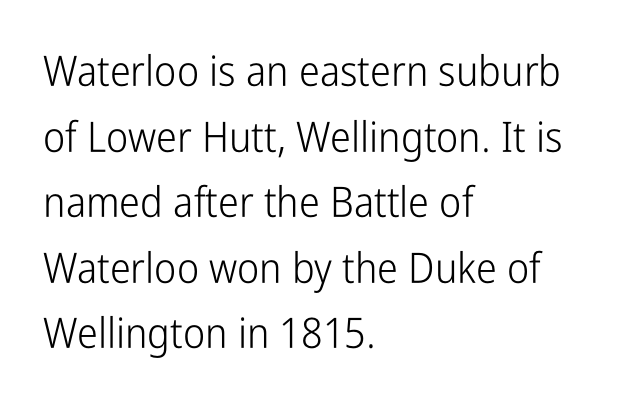
{"serif": "no", "italic": "no", "bold": "no", "weight": "light", "width": "condensed", "stroke_contrast": "low", "x_height": "medium", "monospaced": "no", "underline": "no", "align": "left", "line_spacing": "normal", "line_spacing_ratio": 1.56, "letter_spacing": "normal", "letter_spacing_em": 0.0, "glyph_px": 42}
